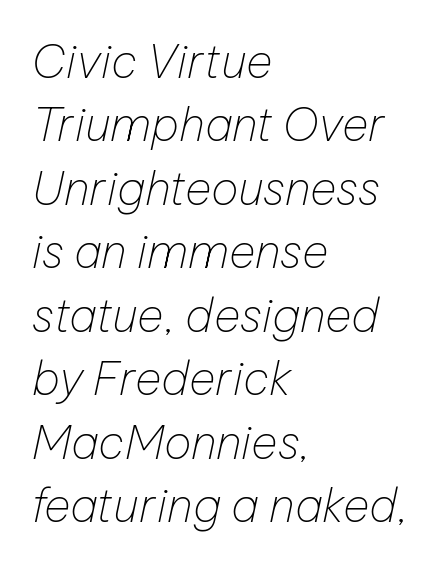
{"italic": "yes", "lean": "right", "slant_degrees": 12, "bold": "no", "weight": "thin", "width": "normal", "stroke_contrast": "low", "x_height": "medium", "monospaced": "no", "underline": "no", "align": "left", "line_spacing": "normal", "line_spacing_ratio": 1.38, "letter_spacing": "normal", "letter_spacing_em": 0.0, "glyph_px": 46}
